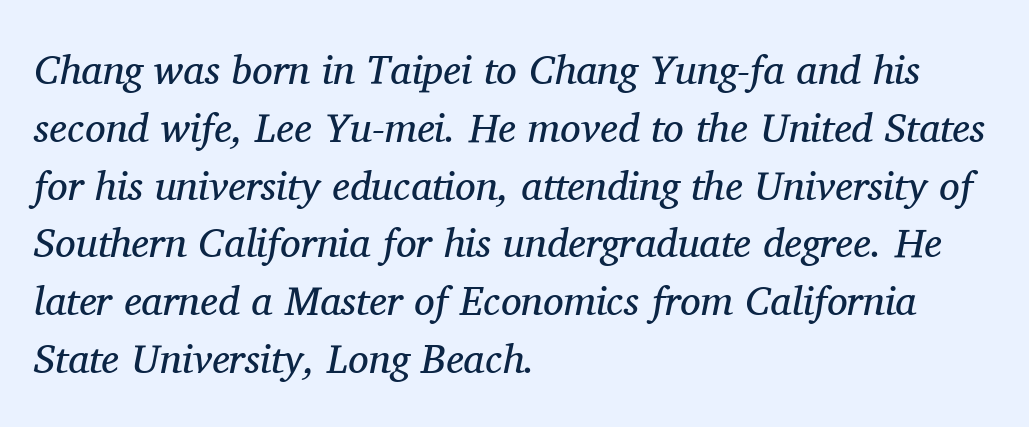
The image shows 41 px regular-weight serif type, italic (leaning right); set left-aligned, normal line spacing (1.41x), normal letter spacing, not underlined; medium stroke contrast and a medium x-height.
